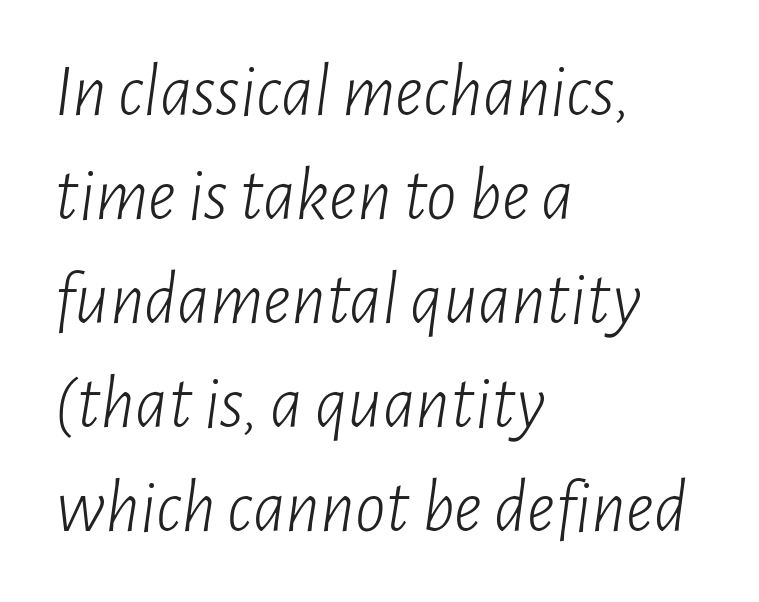
Q: Is the text bold? A: No.
Q: Is the text italic (slanted)? A: Yes, it leans right by about 7 degrees.
Q: Is the text underlined? A: No.
Q: How is the paragraph aligned? A: Left-aligned.
Q: Is the spacing between letters normal or unusually wide? A: Normal.
Q: Is the spacing between lines tight, normal or loose? A: Normal.
Q: Width (condensed, normal, or wide)? A: Condensed.
Q: Stroke contrast? A: Low.
Q: x-height? A: Medium.
Q: Monospaced? A: No.
